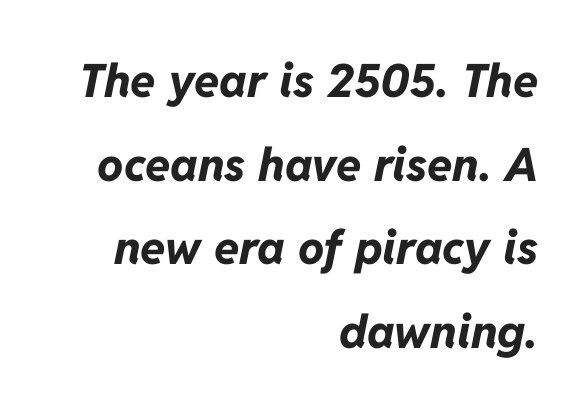
Tall strokes in this sample are angled rather than plumb. Alignment: flush right. This sample uses plain, unmodified letter spacing. Anything drawn beneath the words? Only blank space.
